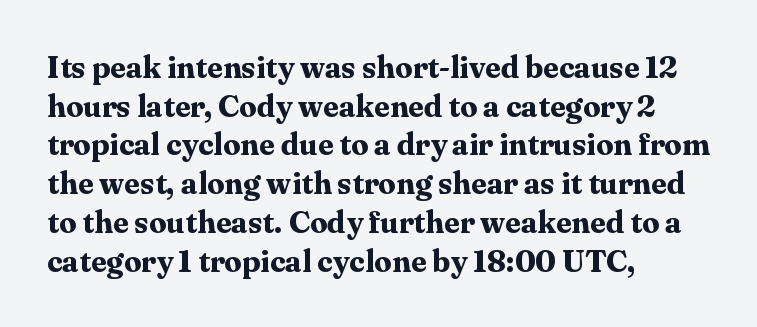
Serif or sans? Serif — the stroke terminals have little feet. Each new line begins a customary step beneath the previous one. All the whitespace from short lines collects on the right. Varying glyph widths throughout — classic text-font behaviour. On the weight axis this lands at bold, roughly 700. Between one letter and the next there's only the usual sliver of space.
